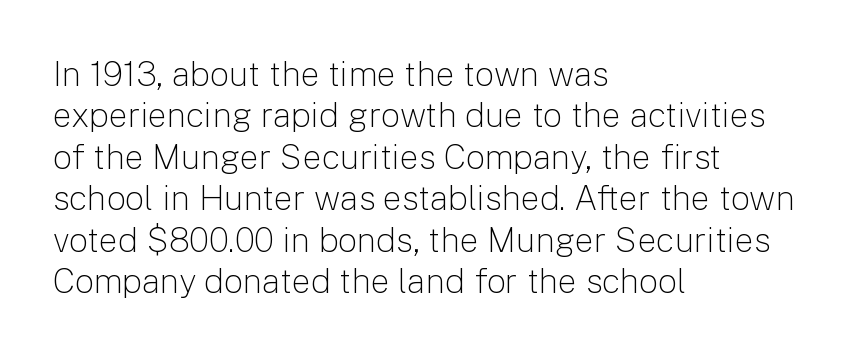
The image shows 34 px light sans-serif type, upright; set left-aligned, line spacing 1.22x, normal letter spacing, not underlined; low stroke contrast and a medium x-height.
